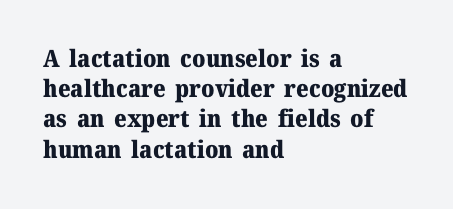
The ragged edge is on the right, which tells us the setting is flush left. The space beneath each line is pristine and unruled. This rendering leaves character spacing at its baseline value. The passage shown stacks its lines at a standard gap. Italic? Not at all — the glyphs are vertical. Emphasis by weight is at full strength: bold.
